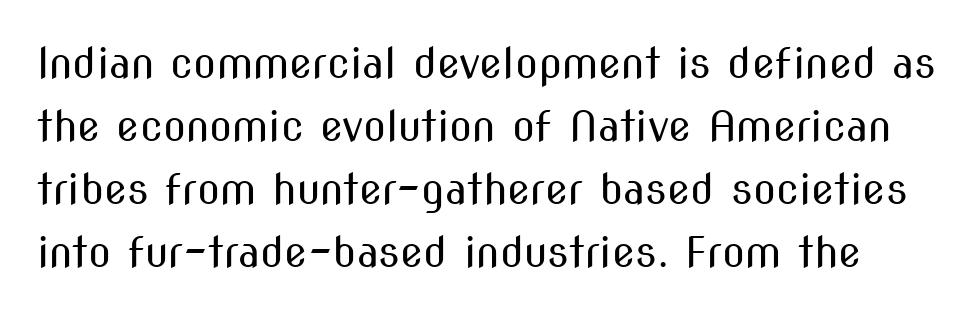
No chunkiness to these letters — they're not bold. Is this a fixed-width face? No — the glyphs have proportional, varying widths. Serifs: no, the terminals of the letterforms are clean. Caption: standard tracking, unaltered. Horizontal bands of white between lines are of average thickness. The gap between lines stays unmarked.
